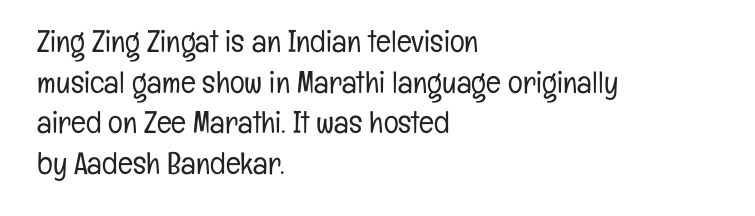
{"serif": "no", "italic": "no", "bold": "no", "weight": "light", "width": "condensed", "stroke_contrast": "low", "x_height": "medium", "monospaced": "no", "underline": "no", "align": "left", "line_spacing": "normal", "line_spacing_ratio": 1.31, "letter_spacing": "normal", "letter_spacing_em": 0.0, "glyph_px": 31}
